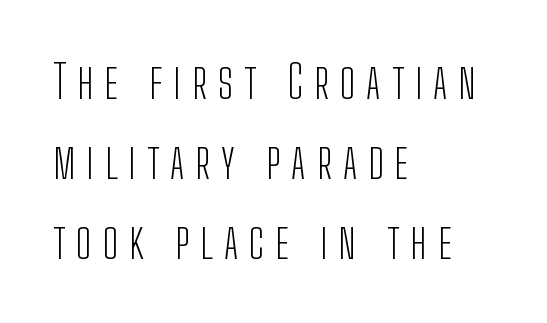
The image shows 46 px light, condensed sans-serif type, upright; set left-aligned, line spacing 1.74x, unusually wide letter spacing (+0.24 em), not underlined; low stroke contrast and a medium x-height.
